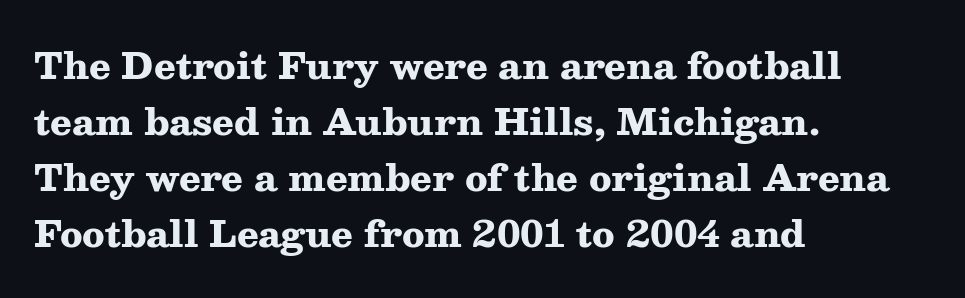
Caption: standard tracking, unaltered. The setting favours the left margin, as ordinary paragraphs usually do. The rendering uses a bold face; every stroke is thick and dark. The leading is moderate, giving the passage an even texture.
